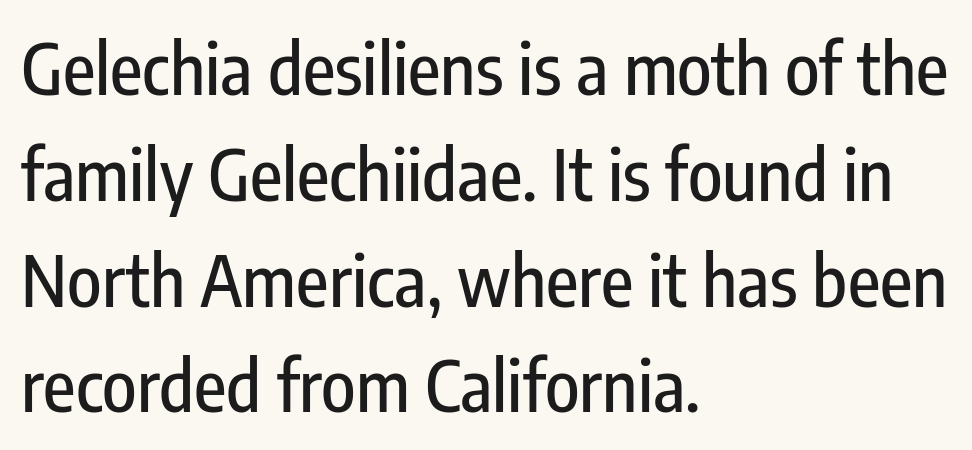
The image shows 71 px condensed sans-serif type, upright; set left-aligned, normal line spacing (1.49x), normal letter spacing, not underlined; low stroke contrast and a medium x-height.
